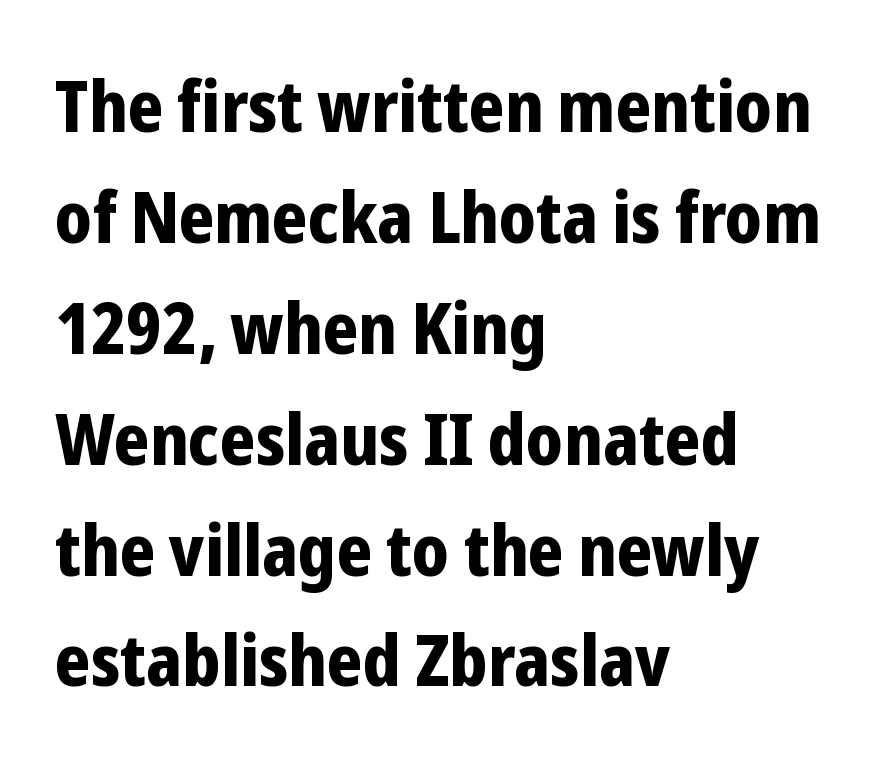
What's the leading like? Ordinary, nothing unusual. Compared with typical body copy, the letter spacing here is the same. The glyphs have the mass of a bold cut. Line beginnings align vertically; line endings do not. In terms of posture, this sample is upright.
